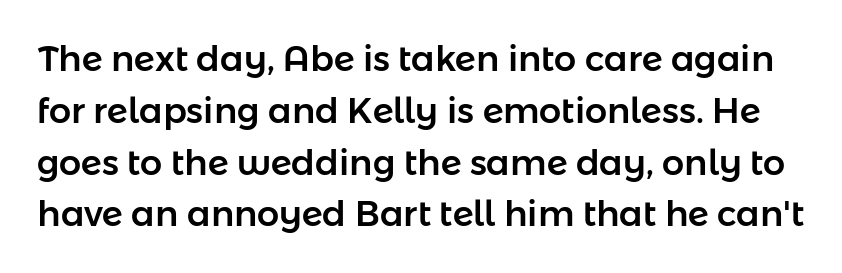
The image shows 35 px sans-serif type, upright; set normal line spacing (1.48x), normal letter spacing, not underlined; low stroke contrast and a medium x-height.
